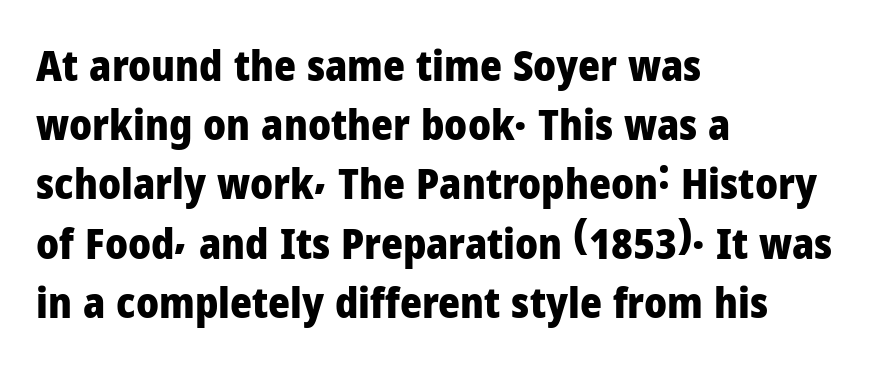
The image shows 42 px heavy sans-serif type, upright; set left-aligned, normal line spacing (1.41x), normal letter spacing, not underlined; low stroke contrast and a medium x-height.
